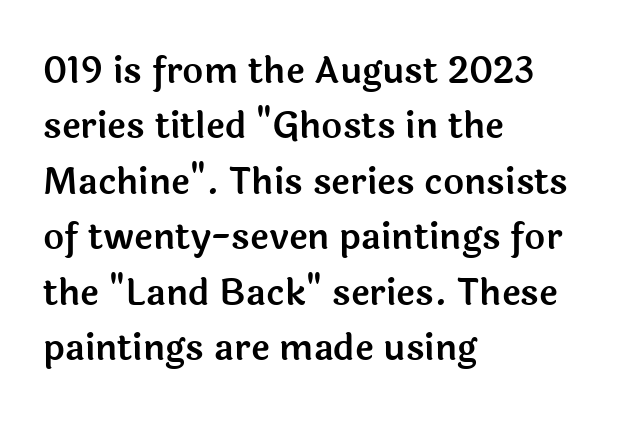
Q: Is the text italic (slanted)? A: No, it is upright.
Q: Is the typeface a serif or a sans-serif typeface? A: Sans-serif.
Q: Is the text underlined? A: No.
Q: How is the paragraph aligned? A: Left-aligned.
Q: Is the spacing between letters normal or unusually wide? A: Normal.
Q: Is the spacing between lines tight, normal or loose? A: Normal.
Q: Width (condensed, normal, or wide)? A: Normal.
Q: x-height? A: Medium.
Q: Monospaced? A: No.
